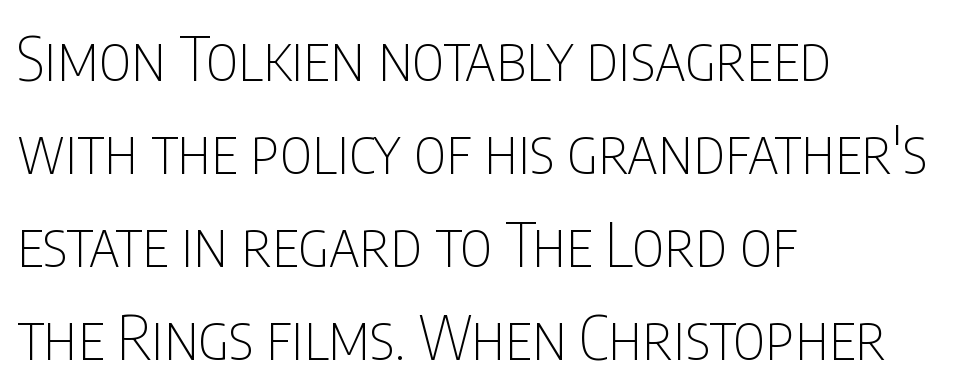
Q: Is the text bold? A: No.
Q: Is the text italic (slanted)? A: No, it is upright.
Q: Is the typeface a serif or a sans-serif typeface? A: Sans-serif.
Q: Is the text underlined? A: No.
Q: How is the paragraph aligned? A: Left-aligned.
Q: Is the spacing between letters normal or unusually wide? A: Normal.
Q: Is the spacing between lines tight, normal or loose? A: Normal.
Q: Width (condensed, normal, or wide)? A: Condensed.
Q: Stroke contrast? A: Low.
Q: x-height? A: Large.
Q: Monospaced? A: No.
